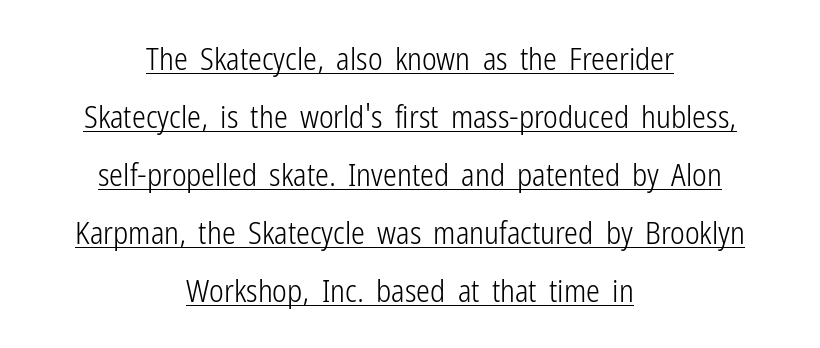
{"serif": "no", "italic": "no", "bold": "no", "weight": "light", "width": "condensed", "stroke_contrast": "low", "x_height": "medium", "monospaced": "no", "underline": "yes", "align": "center", "line_spacing_ratio": 1.87, "letter_spacing": "normal", "letter_spacing_em": 0.0, "glyph_px": 31}
